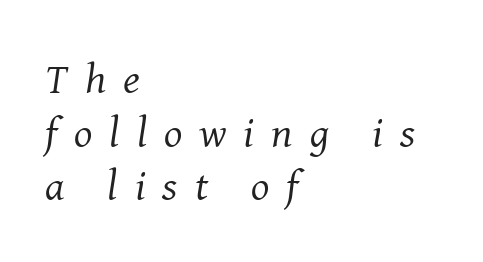
Q: Is the text bold? A: No.
Q: Is the text italic (slanted)? A: Yes, it leans right by about 8 degrees.
Q: Is the typeface a serif or a sans-serif typeface? A: Serif.
Q: Is the text underlined? A: No.
Q: How is the paragraph aligned? A: Left-aligned.
Q: Is the spacing between letters normal or unusually wide? A: Unusually wide.
Q: Is the spacing between lines tight, normal or loose? A: Normal.
Q: Width (condensed, normal, or wide)? A: Normal.
Q: Stroke contrast? A: Medium.
Q: x-height? A: Medium.
Q: Monospaced? A: No.
